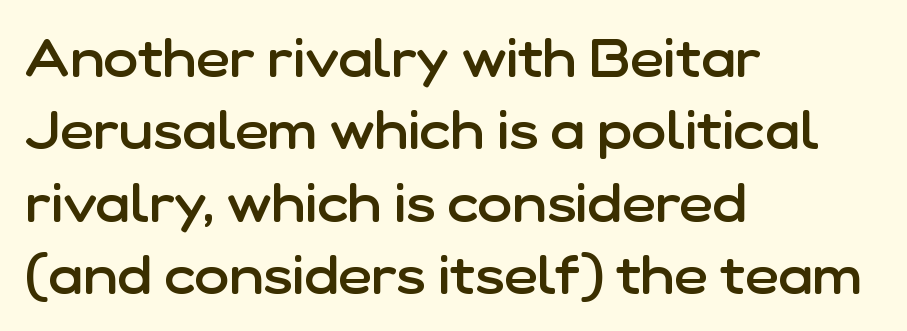
Q: Is the text bold? A: Semi-bold.
Q: Is the text italic (slanted)? A: No, it is upright.
Q: Is the typeface a serif or a sans-serif typeface? A: Sans-serif.
Q: Is the text underlined? A: No.
Q: How is the paragraph aligned? A: Left-aligned.
Q: Is the spacing between letters normal or unusually wide? A: Normal.
Q: Is the spacing between lines tight, normal or loose? A: Normal.
Q: Width (condensed, normal, or wide)? A: Normal.
Q: Stroke contrast? A: Low.
Q: x-height? A: Medium.
Q: Monospaced? A: No.
